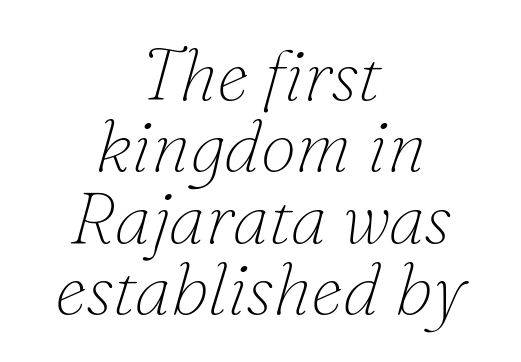
The image shows 72 px thin serif type, italic (leaning right); set centered, tight line spacing (0.99x), normal letter spacing, not underlined; low stroke contrast and a small x-height.
